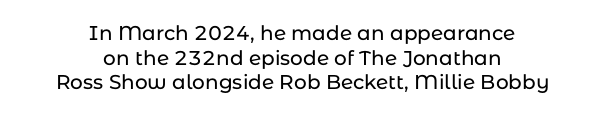
Q: Is the text italic (slanted)? A: No, it is upright.
Q: Is the text underlined? A: No.
Q: How is the paragraph aligned? A: Centered.
Q: Is the spacing between letters normal or unusually wide? A: Normal.
